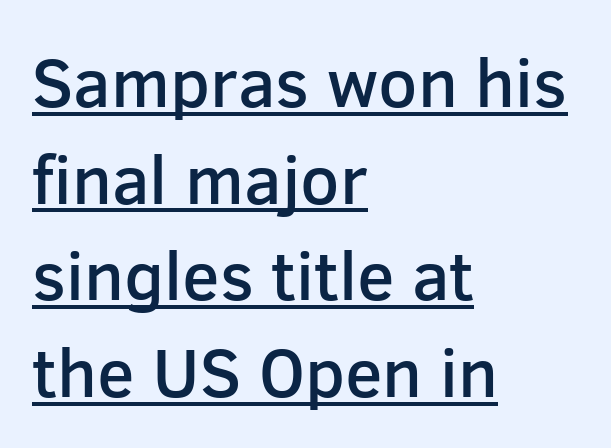
The image shows 69 px semibold sans-serif type, upright; set left-aligned, normal line spacing (1.4x), normal letter spacing, underlined; low stroke contrast and a medium x-height.
